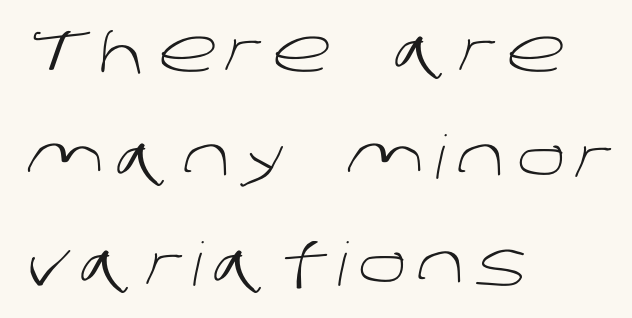
The image shows 60 px light sans-serif type; set left-aligned, line spacing 1.78x, not underlined; low stroke contrast and a large x-height.
